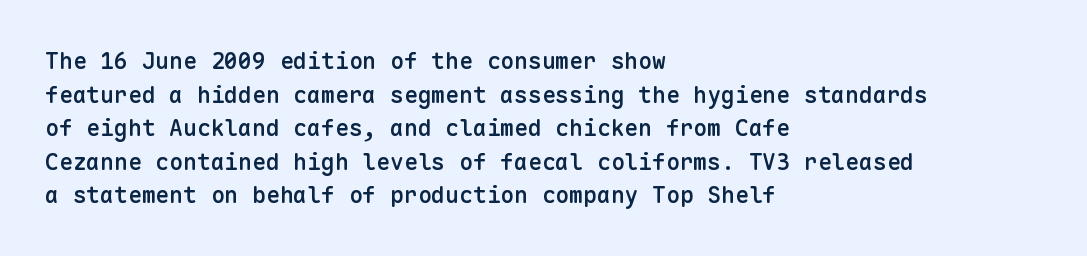
Is there any slant? The stems are plumb. Decoration check: the copy has no underline. Nothing unusual about the tracking: characters are spaced as the font intends. What weight is shown? A semibold, between regular and bold. The setting favours the left margin, as ordinary paragraphs usually do.
